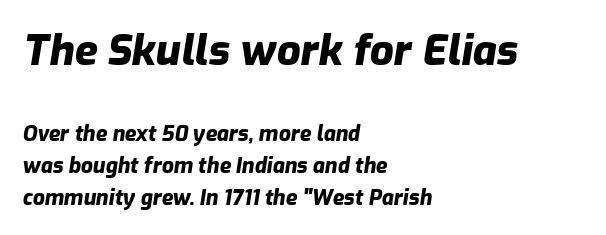
Q: Is the text bold? A: Yes.
Q: Is the text italic (slanted)? A: Yes, it leans right by about 9 degrees.
Q: Is the text underlined? A: No.
Q: How is the paragraph aligned? A: Left-aligned.
Q: Is the spacing between letters normal or unusually wide? A: Normal.
Q: Is the spacing between lines tight, normal or loose? A: Normal.
Q: Which block of text is set in a larger size, the first (top) or the second (bottom)? A: The first (top) one.
Q: Width (condensed, normal, or wide)? A: Normal.
Q: Stroke contrast? A: Low.
Q: x-height? A: Medium.
Q: Monospaced? A: No.
